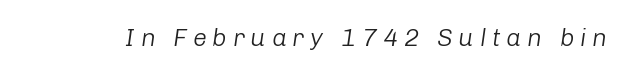
Honestly, there is no underline to notice here at all. No letter is thick-stroked: the sample isn't bold. Italic: yes, the glyphs are oblique. Words appear elongated and porous because spacing is wide.
